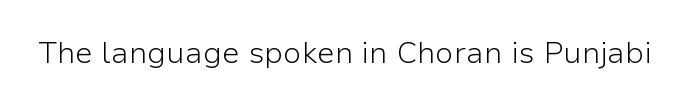
You can tell it's not italic because the verticals are truly vertical. Descender tails drop into unmarked territory. This is sans-serif lettering, the kind often seen on screens and signage. The passage shown is typed in a proportional face where columns would drift. Bold? No — there's no thickening of the strokes.
